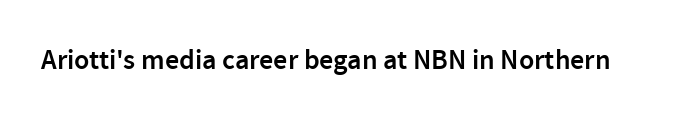
Emphasis by weight is partial: semibold. Italic? Not at all — the glyphs are vertical. The passage shown is not underscored anywhere. Nope, no serifs anywhere on these letters. Inter-character spacing is left at the font's built-in metrics. Each letter keeps its own natural width here, so spacing adapts to shape.
